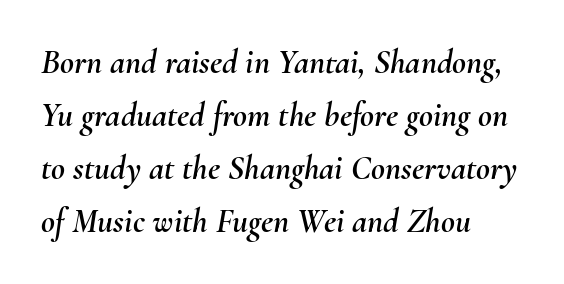
Short and long lines alike share a common starting point at left. Do the characters align in a grid? No, the font is proportional. Clear beneath every line of the passage. The passage shown stacks its lines at a standard gap. Quick note: italic. Inter-character spacing is left at the font's built-in metrics.
